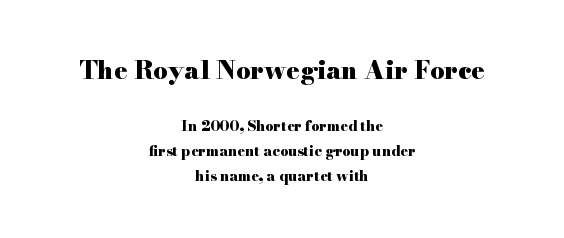
Here the glyphs are tracked normally, forming tight word shapes. Size hierarchy here favors the leading block over the trailing one. Underlining? Definitely not there. This is heavy type, rendered in bold. The text block is weighted toward neither margin, spreading evenly from the middle.
